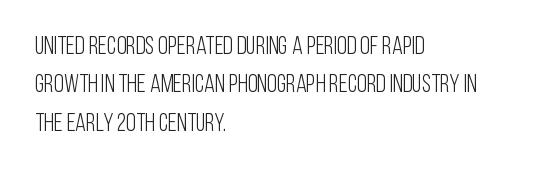
This sample uses an upright cut, with every glyph sitting square on the baseline. The string is rendered with underlining switched off. Tracking value appears to be zero — textbook default spacing. The lines in this sample share a left origin and differ only in where they stop. Vertical spacing — default.
